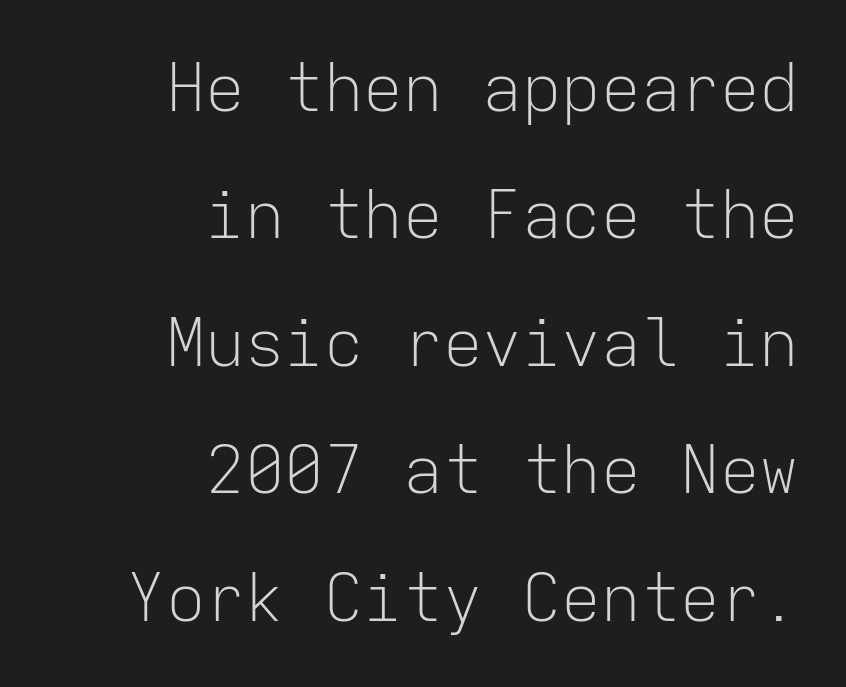
The leading is generous, giving the passage an open texture. How are the letters spaced? Ordinarily, with no added tracking. No letter is thick-stroked: the sample isn't bold. Type style note: lacks serifs.
